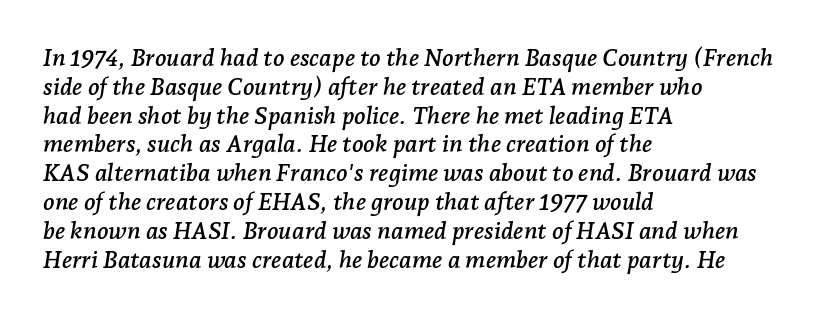
The image shows 24 px text type, italic (leaning right); set left-aligned, line spacing 1.2x, normal letter spacing, not underlined.
